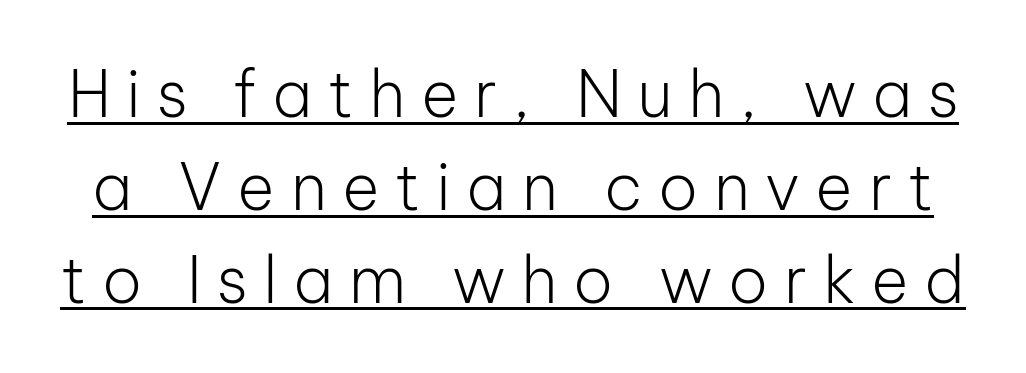
The letters look calm and open, with moderate or lighter stems. Note the varied advance widths — an 'i' is clearly narrower than an 'm'. The lettering is marked with a stroke running underneath it. Style check: upright. Serif or sans? Sans — the stroke terminals are bare.
